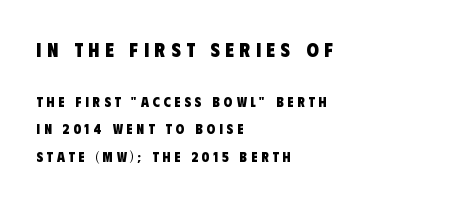
Q: Is the text bold? A: Yes.
Q: Is the text underlined? A: No.
Q: How is the paragraph aligned? A: Left-aligned.
Q: Is the spacing between letters normal or unusually wide? A: Unusually wide.
Q: Is the spacing between lines tight, normal or loose? A: Loose.
Q: Which block of text is set in a larger size, the first (top) or the second (bottom)? A: The first (top) one.
